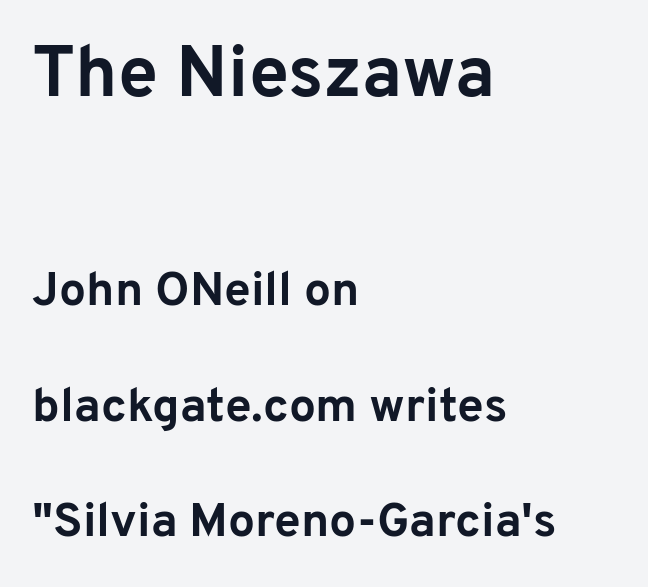
The letters advance in unequal steps, a hallmark of proportional type. The lines are quadded left. Designer's note — italics off, roman on. Loosely led — the rows are spread out. You'd pick this weight for a headline — it's a proper bold. The rendering keeps characters at their native spacing.
